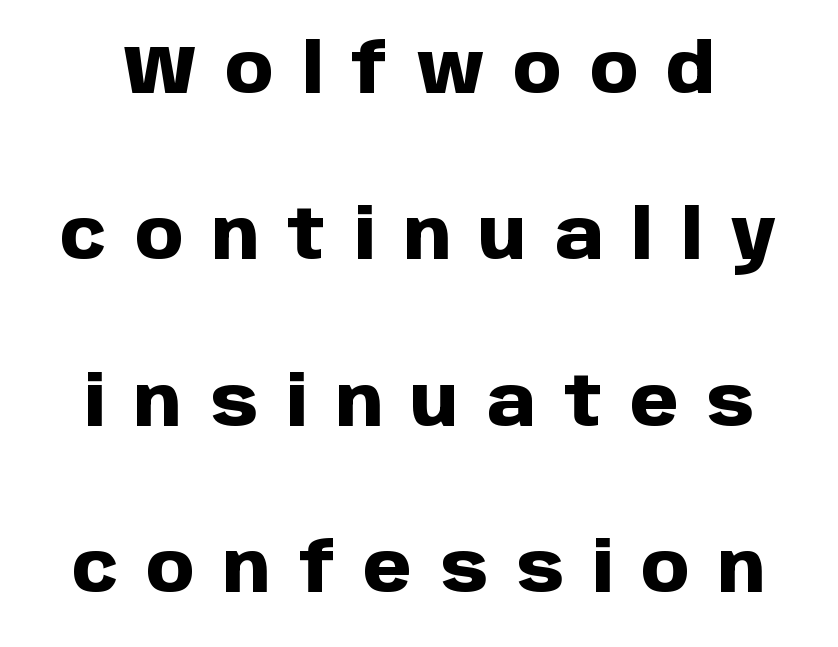
Q: Is the text bold? A: Yes.
Q: Is the text italic (slanted)? A: No, it is upright.
Q: Is the typeface a serif or a sans-serif typeface? A: Sans-serif.
Q: Is the text underlined? A: No.
Q: Is the spacing between letters normal or unusually wide? A: Unusually wide.
Q: Is the spacing between lines tight, normal or loose? A: Loose.
Q: Width (condensed, normal, or wide)? A: Normal.
Q: Stroke contrast? A: Low.
Q: x-height? A: Large.
Q: Monospaced? A: No.
